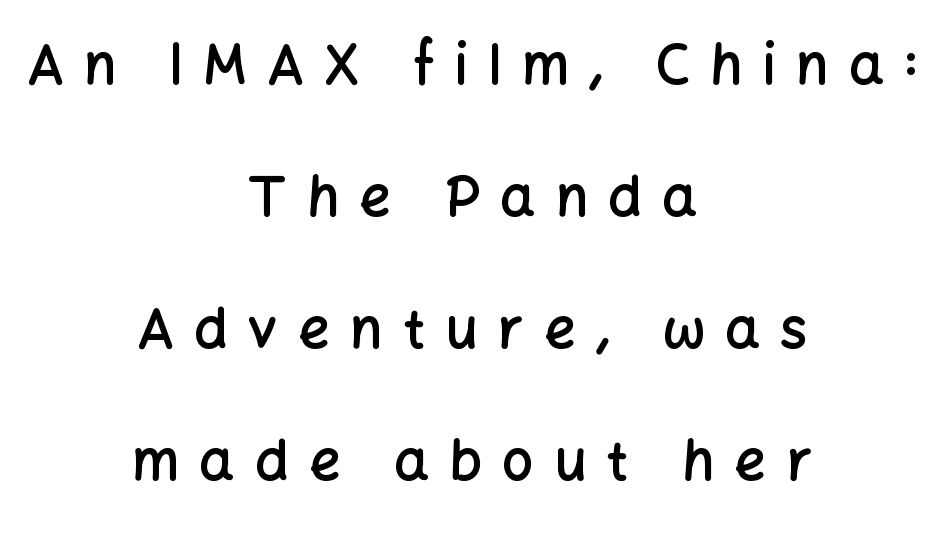
{"serif": "no", "italic": "no", "bold": "semi", "weight": "semibold", "width": "normal", "stroke_contrast": "low", "x_height": "medium", "monospaced": "no", "underline": "no", "align": "center", "line_spacing": "loose", "line_spacing_ratio": 2.4, "letter_spacing": "wide", "letter_spacing_em": 0.37, "glyph_px": 55}
